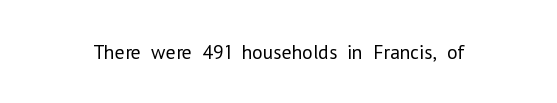
Posture: upright roman. Short note: letters normally spaced. The weight would be labelled regular, book, light, or lighter still. Lines of text with bare space underneath.
